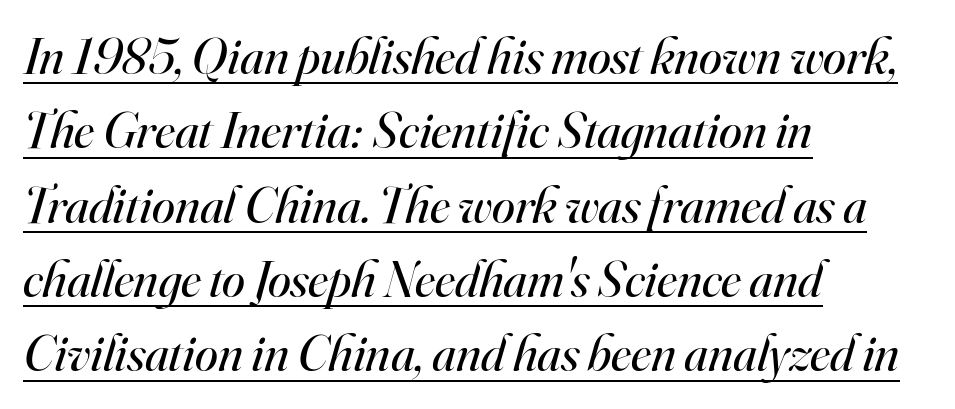
{"serif": "yes", "italic": "yes", "lean": "right", "slant_degrees": 16, "bold": "no", "weight": "regular", "width": "normal", "stroke_contrast": "high", "x_height": "small", "monospaced": "no", "underline": "yes", "align": "left", "line_spacing": "normal", "line_spacing_ratio": 1.43, "letter_spacing": "normal", "letter_spacing_em": 0.0, "glyph_px": 52}
